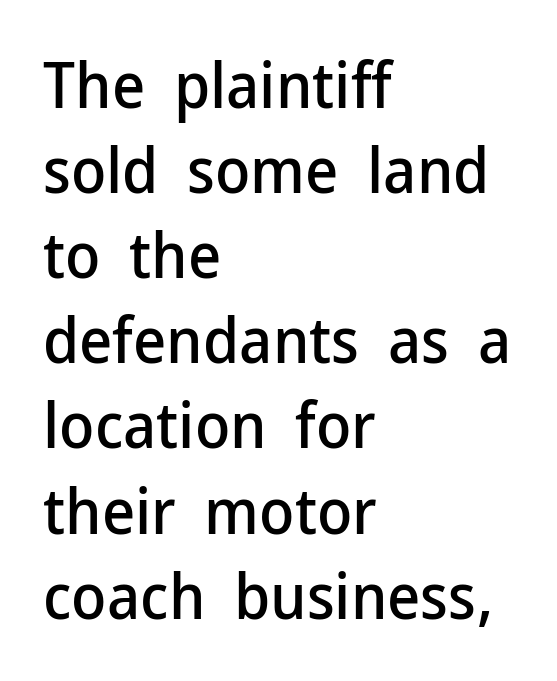
Spacing verdict: proportional, widths tailored to each character. Successive baselines arrive at the customary interval. The area under the type is left untouched. Short and long lines alike share a common starting point at left. Italic? Not at all — the glyphs are vertical.
